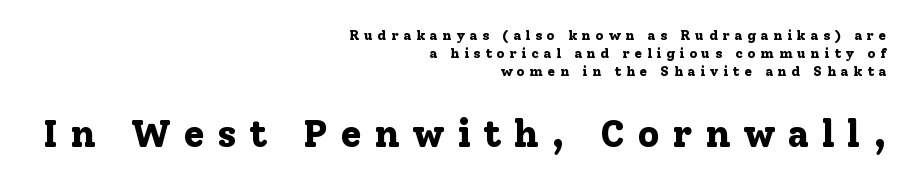
The image shows 38 px bold serif type, upright; set right-aligned, normal line spacing (1.27x), unusually wide letter spacing (+0.33 em), not underlined; the second (bottom) block is 2.71x larger; low stroke contrast and a medium x-height.
